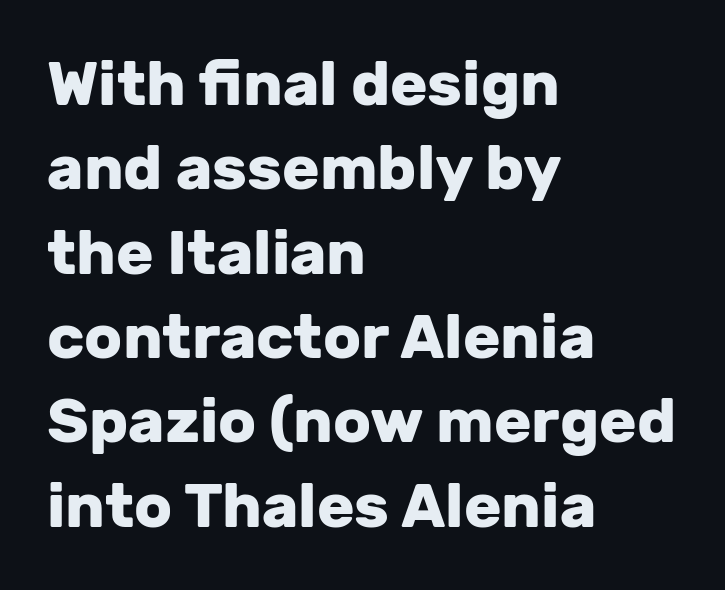
Typeset ragged right — the left edge is the straight one. Pretty heavy lettering here — definitely bold. Character widths vary here, with narrow letters taking less room than wide ones. Anything drawn beneath the words? Only blank space. Classification — sans serif. This is the regular roman posture of the typeface.
